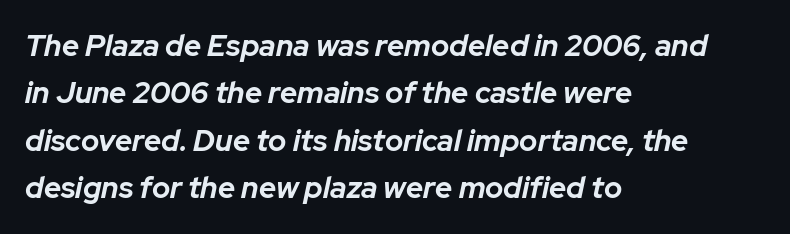
{"italic": "yes", "lean": "right", "slant_degrees": 12, "bold": "yes", "weight": "bold", "width": "normal", "stroke_contrast": "low", "x_height": "medium", "monospaced": "no", "underline": "no", "align": "left", "line_spacing": "normal", "line_spacing_ratio": 1.58, "letter_spacing": "normal", "letter_spacing_em": 0.0, "glyph_px": 30}
